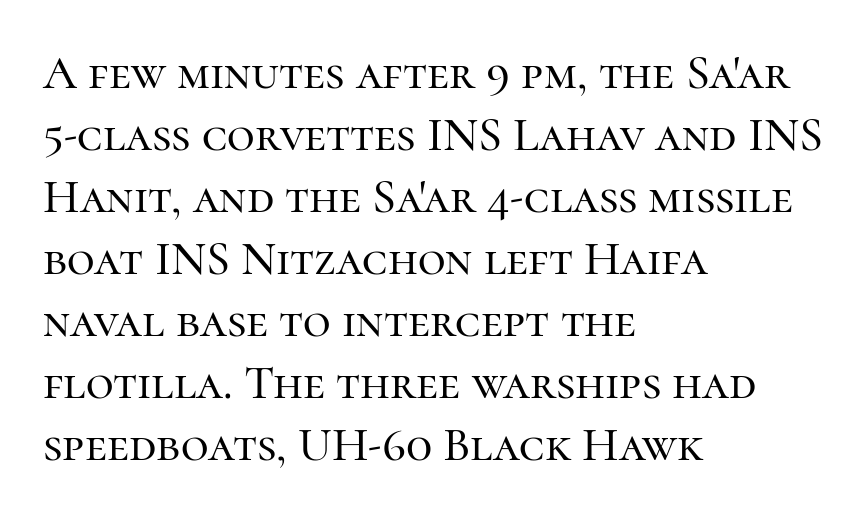
The type is set solid horizontally, with unmodified tracking. Typeset ragged right — the left edge is the straight one. Decoration check: the copy has no underline. The letters advance in unequal steps, a hallmark of proportional type.
